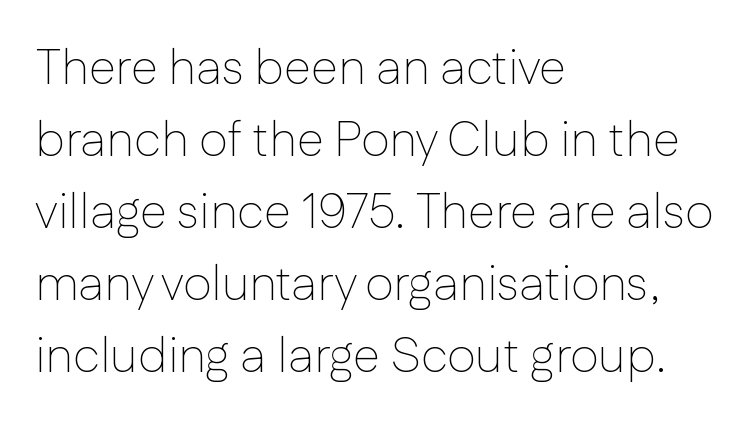
These lines are rendered in a variable-pitch font. The leading is moderate, giving the passage an even texture. No letter is thick-stroked: the sample isn't bold. Does the copy run flush right? No — it runs flush left. These lines keep a tight, regular rhythm from letter to letter. Nothing sits at the stroke ends, so this counts as sans-serif.
